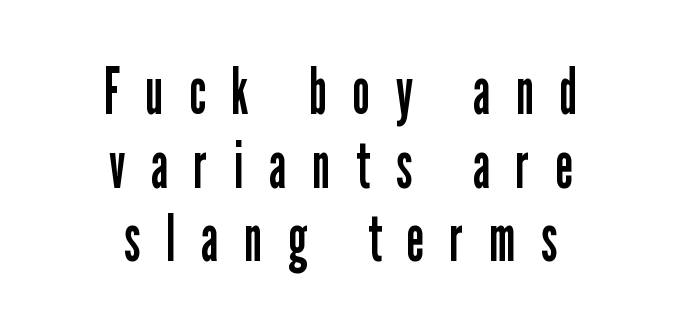
The image shows 64 px regular-weight, condensed sans-serif type, upright; set centered, tight line spacing (1.15x), unusually wide letter spacing (+0.41 em), not underlined; low stroke contrast and a medium x-height.
